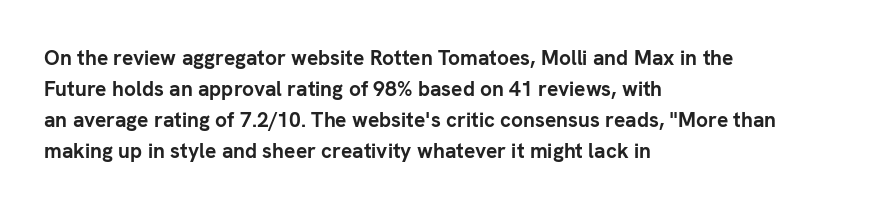
Posture: vertical. A classic flush-left, rag-right setting is used for this passage. Horizontal bands of white between lines are of average thickness. Each word holds together tightly as a unit, with standard inter-letter gaps. The font is running at its bold setting.
